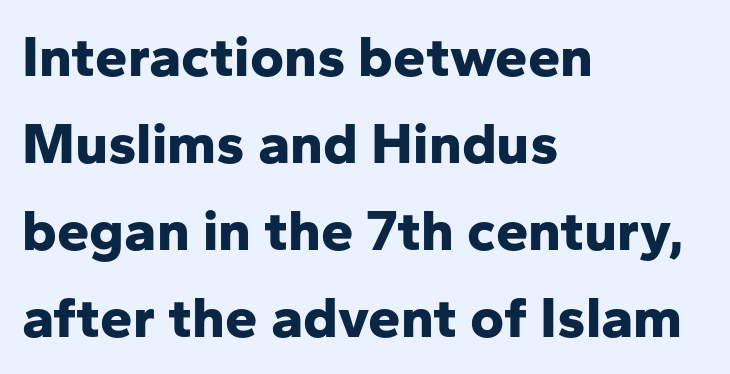
Q: Is the text bold? A: Yes.
Q: Is the text italic (slanted)? A: No, it is upright.
Q: Is the typeface a serif or a sans-serif typeface? A: Sans-serif.
Q: Is the text underlined? A: No.
Q: How is the paragraph aligned? A: Left-aligned.
Q: Is the spacing between letters normal or unusually wide? A: Normal.
Q: Is the spacing between lines tight, normal or loose? A: Normal.
Q: Width (condensed, normal, or wide)? A: Normal.
Q: Stroke contrast? A: Low.
Q: x-height? A: Medium.
Q: Monospaced? A: No.
